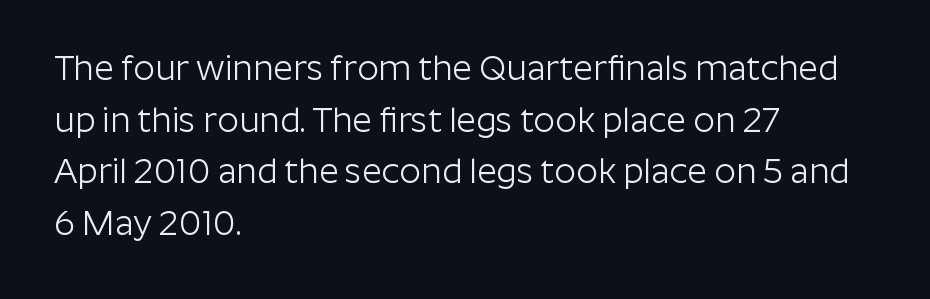
The image shows 34 px light sans-serif type, upright; set left-aligned, normal line spacing (1.52x), normal letter spacing, not underlined; low stroke contrast and a medium x-height.
